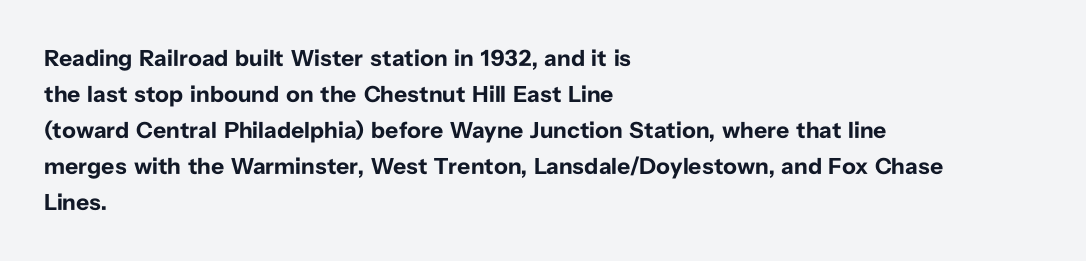
Notice how descenders clear the ascenders below comfortably — that's standard leading. The sample has been set heavy, in full bold. Italic? Not at all — the glyphs are vertical. A bare baseline throughout the passage. The rag falls on the right side of this text block. Inter-character spacing is left at the font's built-in metrics.
